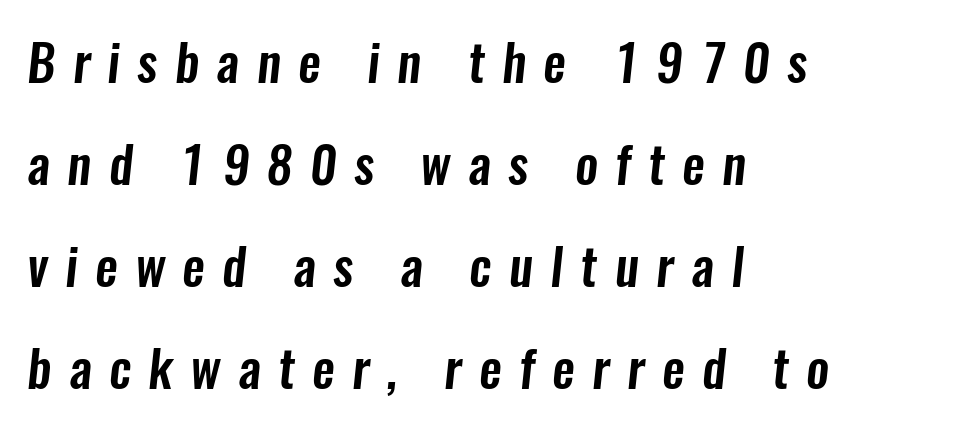
{"serif": "no", "width": "condensed", "stroke_contrast": "low", "x_height": "medium", "monospaced": "no", "underline": "no", "align": "left", "line_spacing": "loose", "line_spacing_ratio": 2.0, "letter_spacing": "wide", "letter_spacing_em": 0.34, "glyph_px": 51}
